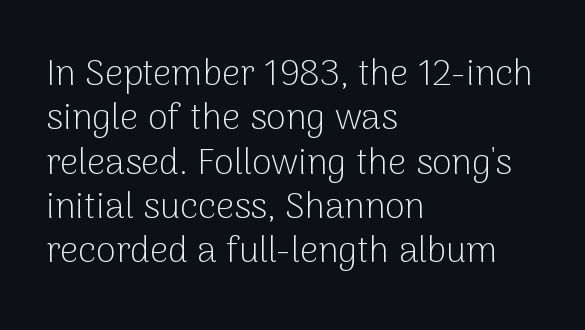
Q: Is the text bold? A: No.
Q: Is the text italic (slanted)? A: No, it is upright.
Q: Is the typeface a serif or a sans-serif typeface? A: Sans-serif.
Q: Is the text underlined? A: No.
Q: How is the paragraph aligned? A: Left-aligned.
Q: Is the spacing between letters normal or unusually wide? A: Normal.
Q: Width (condensed, normal, or wide)? A: Normal.
Q: Stroke contrast? A: Low.
Q: x-height? A: Medium.
Q: Monospaced? A: No.
